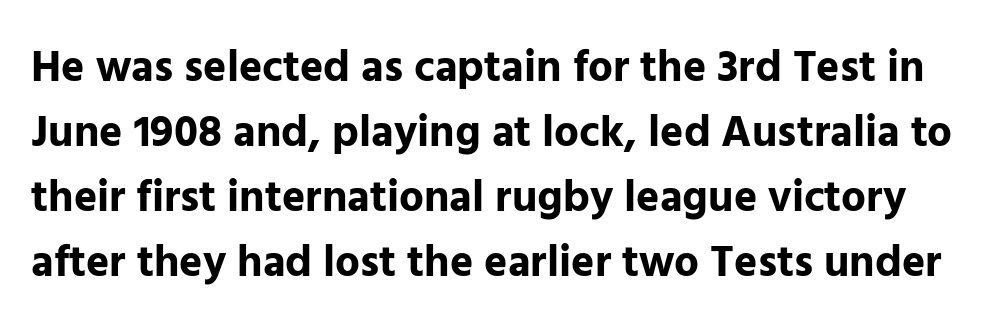
Look at the tracking — it's just the regular setting, nothing added. Summary of vertical rhythm: regular, with standard interline spacing. Typographically, this falls in the sans-serif category. Looks like regular typesetting: each glyph gets only the width it needs. No word sits above an underline.
